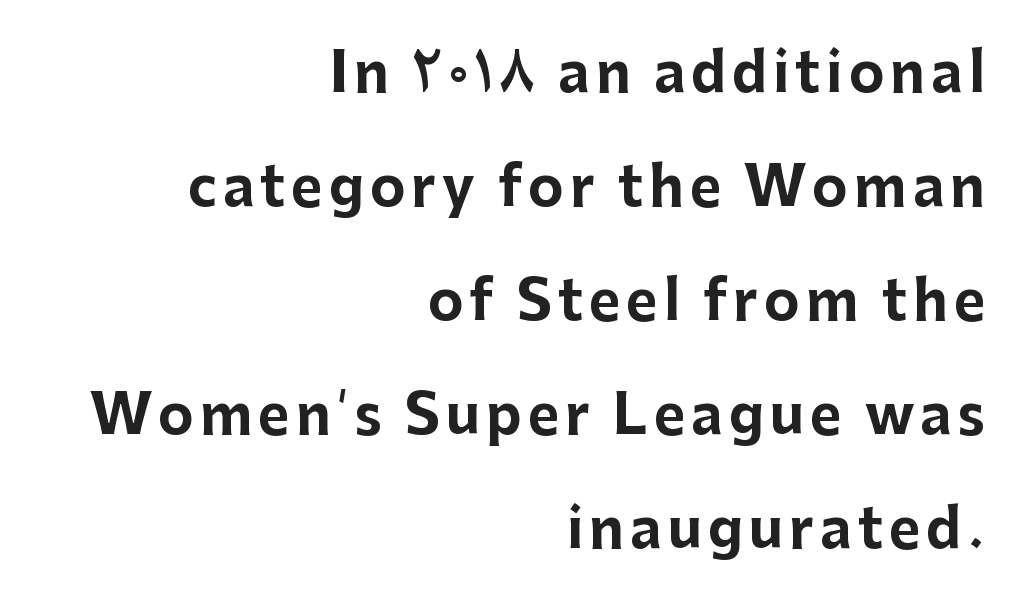
{"serif": "no", "italic": "no", "bold": "yes", "weight": "bold", "width": "normal", "stroke_contrast": "low", "x_height": "medium", "monospaced": "no", "underline": "no", "align": "right", "line_spacing": "loose", "line_spacing_ratio": 2.11, "glyph_px": 54}
